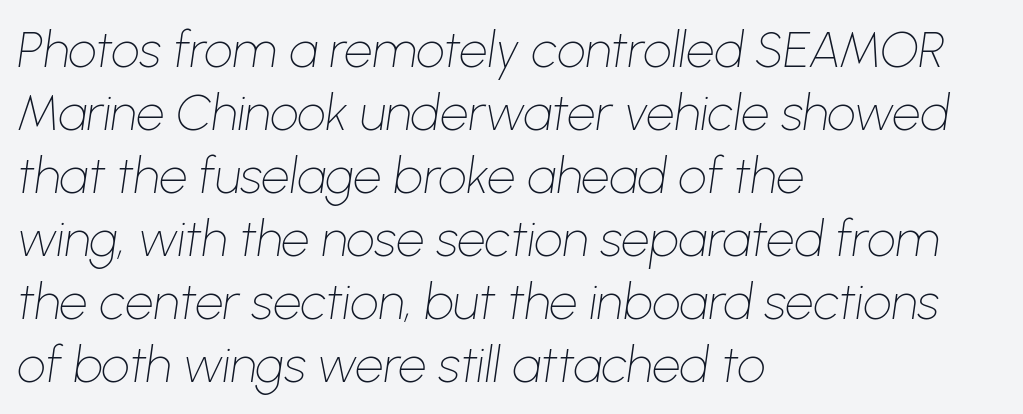
Q: Is the text bold? A: No.
Q: Is the text italic (slanted)? A: Yes, it leans right by about 8 degrees.
Q: Is the text underlined? A: No.
Q: How is the paragraph aligned? A: Left-aligned.
Q: Is the spacing between letters normal or unusually wide? A: Normal.
Q: Is the spacing between lines tight, normal or loose? A: Normal.
Q: Width (condensed, normal, or wide)? A: Normal.
Q: Stroke contrast? A: Low.
Q: x-height? A: Medium.
Q: Monospaced? A: No.
